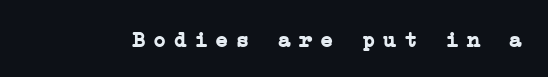
{"italic": "no", "bold": "yes", "underline": "no", "letter_spacing": "wide", "letter_spacing_em": 0.35, "glyph_px": 22}
